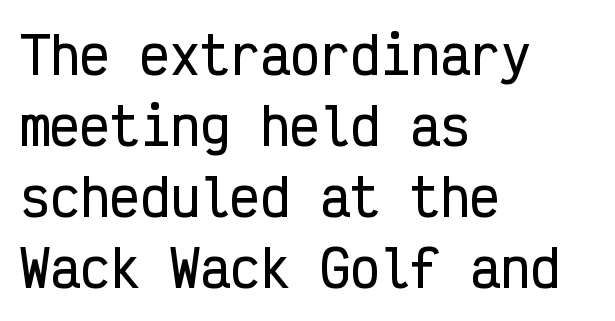
The image shows 50 px condensed sans-serif type, upright, monospaced; set left-aligned, normal line spacing (1.42x), normal letter spacing, not underlined; low stroke contrast and a medium x-height.
